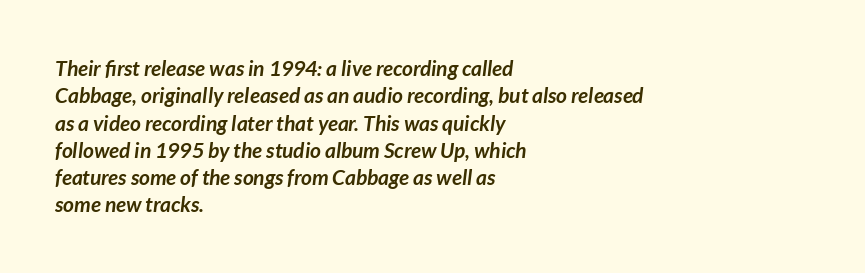
Normally led — the rows are evenly, conventionally spaced. Italic: yes, the glyphs are oblique. Just letters on the line, the space beneath them empty. One-word summary of the alignment: left.
